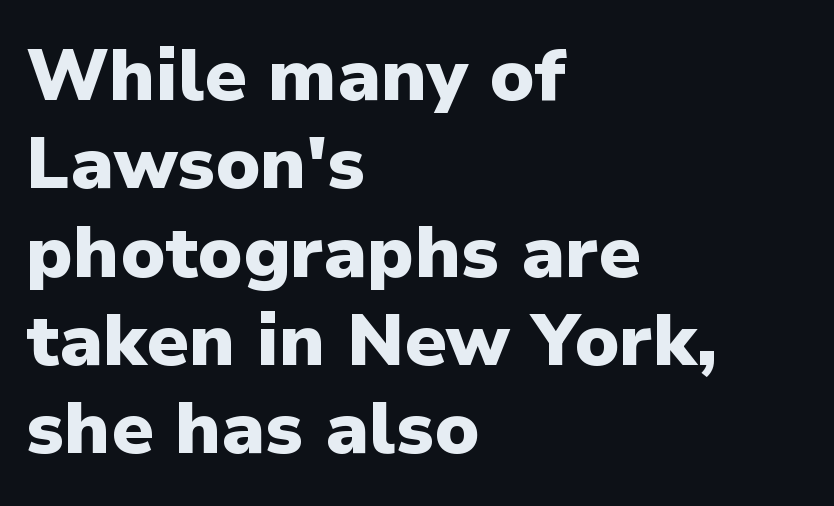
These lines carry a lot of weight — the face is fully bold. Nope, no serifs anywhere on these letters. Ordinary non-slanted type is in use. A typesetter would call this proportional, since set widths differ per character. Horizontal alignment here is leftward, the default for most running prose.
